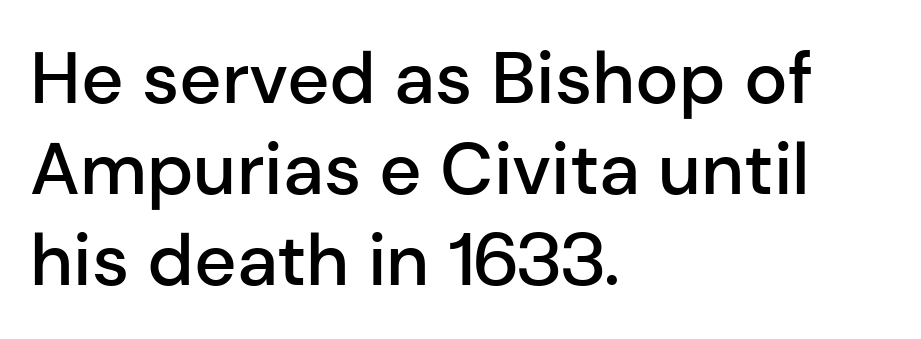
{"serif": "no", "italic": "no", "bold": "semi", "weight": "semibold", "width": "normal", "stroke_contrast": "low", "x_height": "medium", "monospaced": "no", "underline": "no", "align": "left", "line_spacing": "normal", "line_spacing_ratio": 1.25, "letter_spacing": "normal", "letter_spacing_em": 0.0, "glyph_px": 73}
